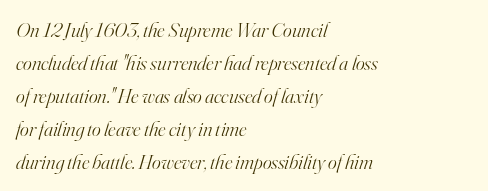
Q: Is the text bold? A: No.
Q: Is the text italic (slanted)? A: Yes, it leans right by about 16 degrees.
Q: Is the text underlined? A: No.
Q: How is the paragraph aligned? A: Left-aligned.
Q: Is the spacing between letters normal or unusually wide? A: Normal.
Q: Is the spacing between lines tight, normal or loose? A: Normal.
